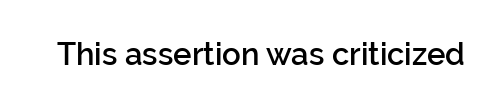
The space directly below the letters is spotless. The letters advance in unequal steps, a hallmark of proportional type. Look at the stroke-to-counter ratio: somewhat heavy, a semibold. Glyph-to-glyph distance matches everyday printed text.
